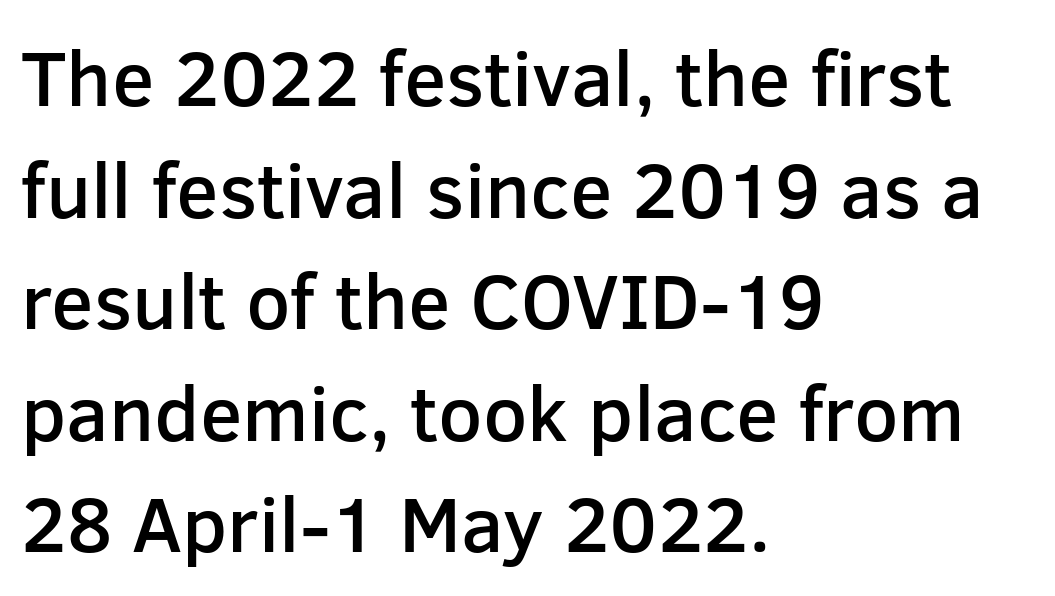
Varying glyph widths throughout — classic text-font behaviour. This is the in-between weight designers call semibold or demi. Descenders hang freely into open space. Observe the absence of serifs on each vertical stroke in this sample. Leading matches the norm, producing a regular column.
